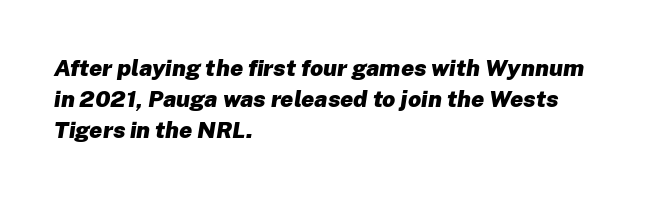
{"italic": "yes", "lean": "right", "slant_degrees": 8, "bold": "yes", "underline": "no", "align": "left", "line_spacing": "normal", "line_spacing_ratio": 1.35, "letter_spacing": "normal", "letter_spacing_em": 0.0, "glyph_px": 23}
